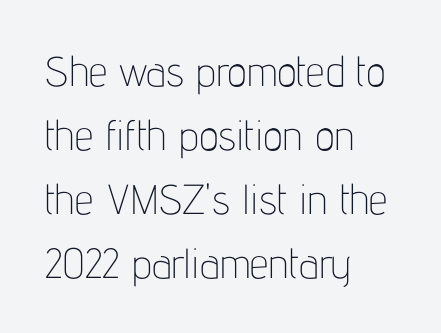
{"serif": "no", "italic": "no", "bold": "no", "weight": "thin", "width": "condensed", "stroke_contrast": "low", "x_height": "medium", "monospaced": "no", "underline": "no", "align": "left", "line_spacing": "normal", "line_spacing_ratio": 1.52, "letter_spacing": "normal", "letter_spacing_em": 0.0, "glyph_px": 42}
